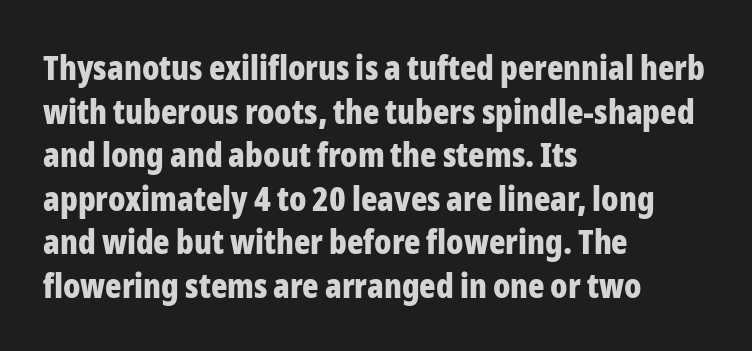
Q: Is the text bold? A: Yes.
Q: Is the text italic (slanted)? A: No, it is upright.
Q: Is the typeface a serif or a sans-serif typeface? A: Sans-serif.
Q: Is the text underlined? A: No.
Q: How is the paragraph aligned? A: Left-aligned.
Q: Is the spacing between letters normal or unusually wide? A: Normal.
Q: Is the spacing between lines tight, normal or loose? A: Normal.
Q: Width (condensed, normal, or wide)? A: Condensed.
Q: Stroke contrast? A: Low.
Q: x-height? A: Medium.
Q: Monospaced? A: No.
